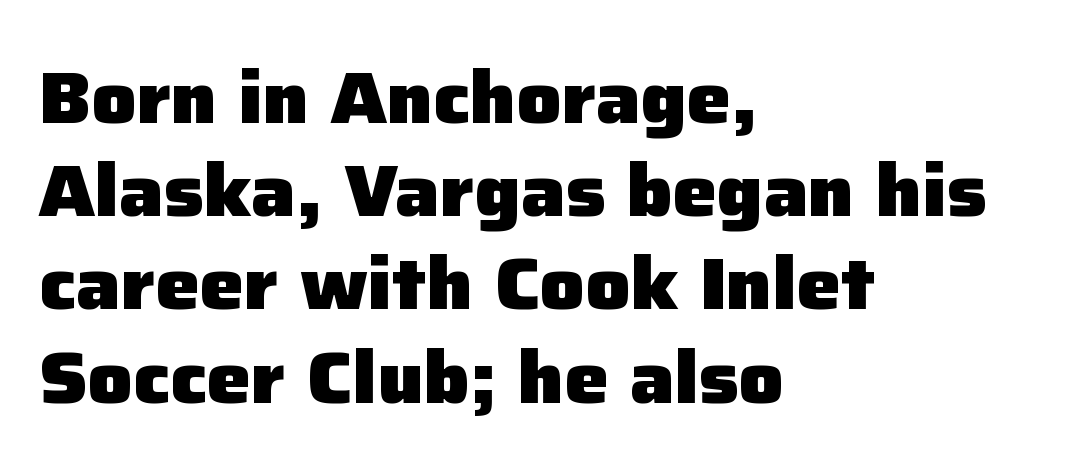
{"serif": "no", "italic": "no", "bold": "yes", "weight": "heavy", "width": "normal", "stroke_contrast": "low", "x_height": "medium", "monospaced": "no", "underline": "no", "align": "left", "line_spacing": "normal", "line_spacing_ratio": 1.26, "letter_spacing": "normal", "letter_spacing_em": 0.0, "glyph_px": 74}
